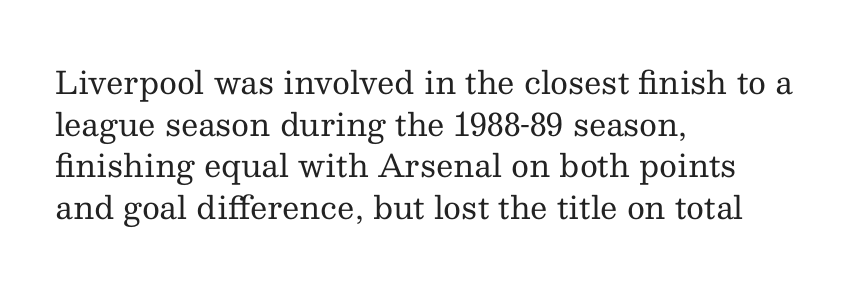
The image shows 31 px regular-weight serif type, upright; set left-aligned, normal line spacing (1.34x), normal letter spacing, not underlined; medium stroke contrast and a medium x-height.
